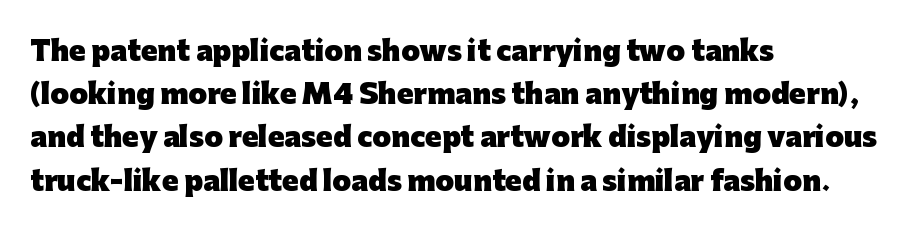
Layout note: lines flush left. Decoration check: the copy has no underline. Each new line begins a customary step beneath the previous one. The characters look thick and weighty, a clear bold. Do the letters lean? They stand straight.
